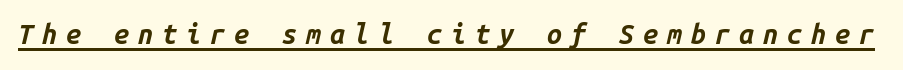
Q: Is the text bold? A: Yes.
Q: Is the text italic (slanted)? A: Yes, it leans right by about 14 degrees.
Q: Is the text underlined? A: Yes.
Q: Is the spacing between letters normal or unusually wide? A: Unusually wide.
